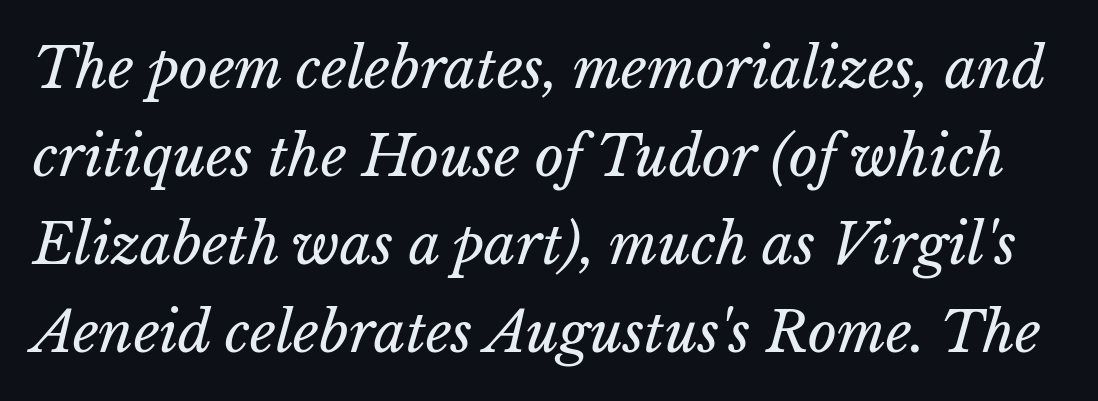
The image shows 56 px regular-weight type, italic (leaning right); set normal line spacing (1.57x), normal letter spacing, not underlined; low stroke contrast and a medium x-height.
